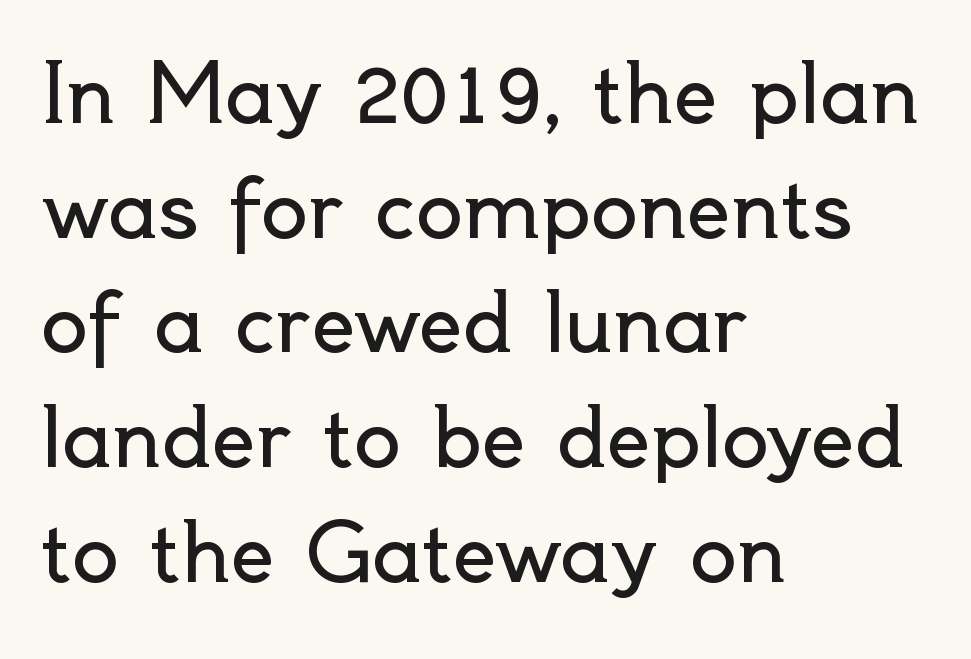
Left-aligned paragraph, ragged on the right. Has an underline been added? It has not. Vertically, the passage feels balanced, rows spaced as you'd expect. Posture: vertical. This sample uses a sans-serif face.
